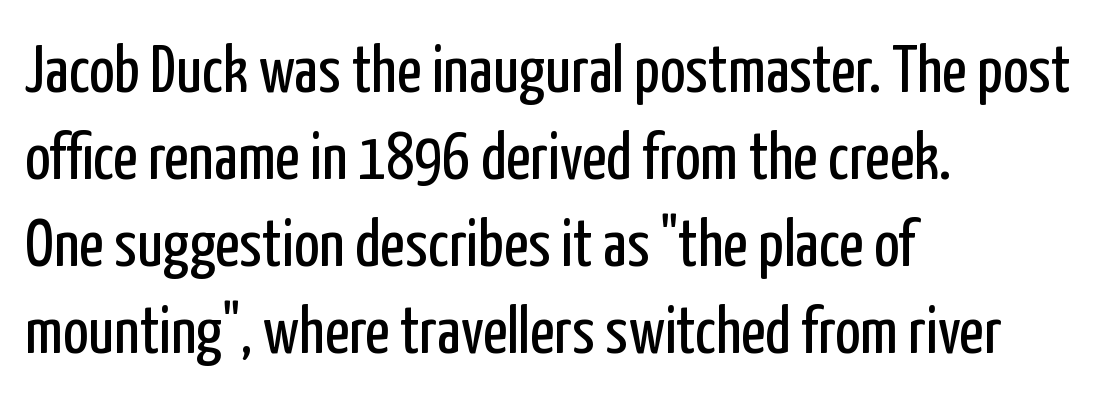
The image shows 67 px regular-weight, condensed sans-serif type, upright; set left-aligned, normal line spacing (1.3x), normal letter spacing, not underlined; low stroke contrast and a medium x-height.
